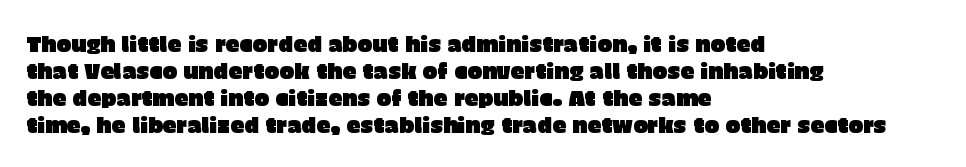
{"italic": "no", "underline": "no", "align": "left", "line_spacing_ratio": 1.22, "letter_spacing": "normal", "letter_spacing_em": 0.0, "glyph_px": 22}
